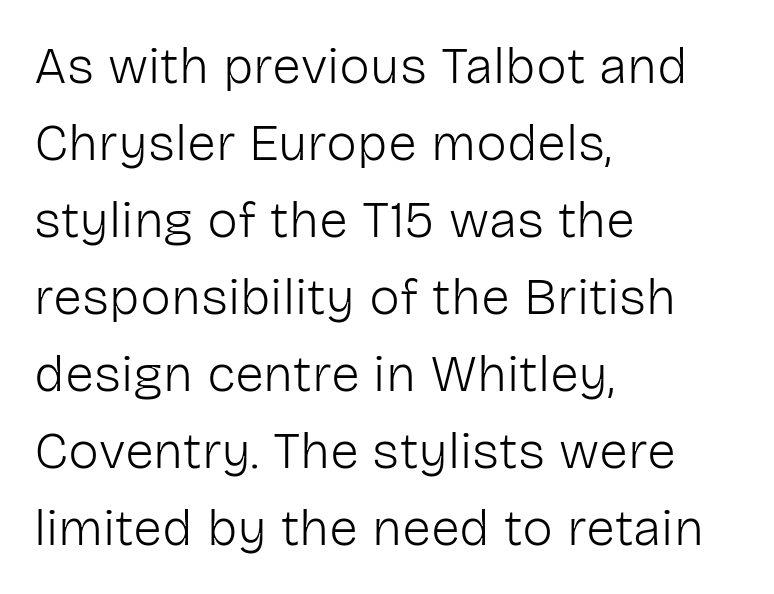
{"serif": "no", "italic": "no", "bold": "no", "weight": "light", "width": "normal", "stroke_contrast": "low", "x_height": "medium", "monospaced": "no", "underline": "no", "align": "left", "line_spacing": "normal", "line_spacing_ratio": 1.48, "letter_spacing": "normal", "letter_spacing_em": 0.0, "glyph_px": 52}
